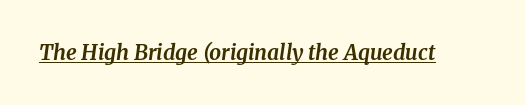
{"italic": "yes", "lean": "right", "slant_degrees": 8, "bold": "yes", "underline": "yes", "letter_spacing": "normal", "letter_spacing_em": 0.0, "glyph_px": 21}
